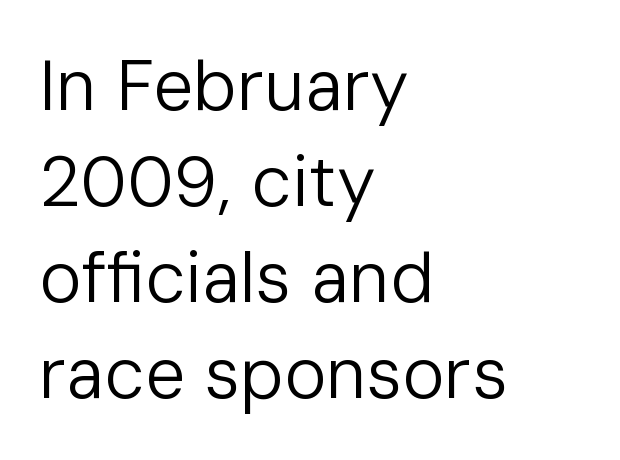
{"serif": "no", "italic": "no", "bold": "no", "weight": "regular", "width": "normal", "stroke_contrast": "low", "x_height": "medium", "monospaced": "no", "underline": "no", "align": "left", "line_spacing": "normal", "line_spacing_ratio": 1.35, "letter_spacing": "normal", "letter_spacing_em": 0.0, "glyph_px": 71}
